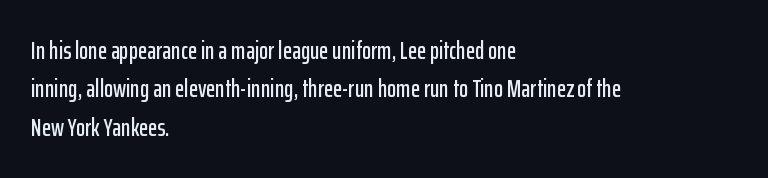
How would I describe the line gaps? Plain and ordinary. Teacher's note: observe the even left margin — that is flush-left alignment. Decoration check: the copy has no underline. Characters follow at the spacing the type designer built in. Is there any slant? The stems are plumb.
